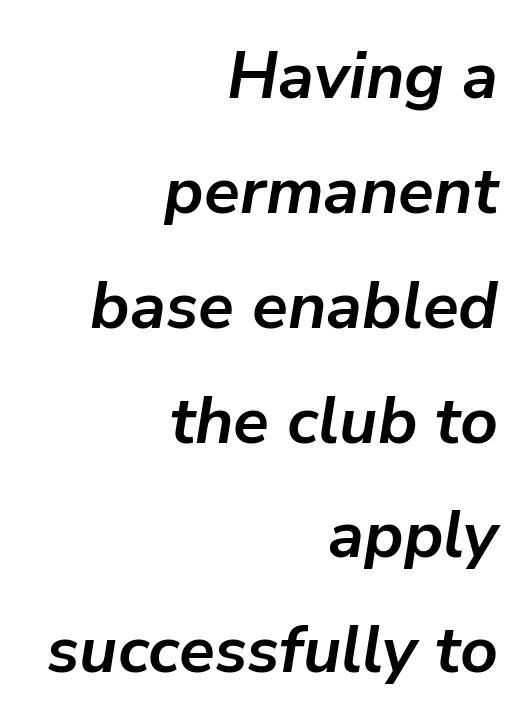
Q: Is the text bold? A: Yes.
Q: Is the text italic (slanted)? A: Yes, it leans right by about 9 degrees.
Q: Is the text underlined? A: No.
Q: How is the paragraph aligned? A: Right-aligned.
Q: Is the spacing between letters normal or unusually wide? A: Normal.
Q: Width (condensed, normal, or wide)? A: Normal.
Q: Stroke contrast? A: Low.
Q: x-height? A: Medium.
Q: Monospaced? A: No.
